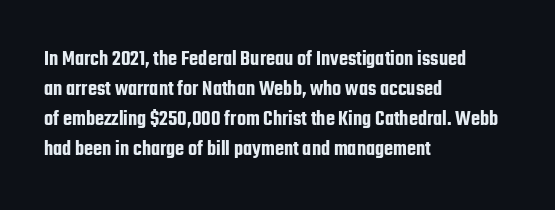
The image shows 21 px text type, upright; set left-aligned, normal line spacing (1.43x), normal letter spacing, not underlined.
